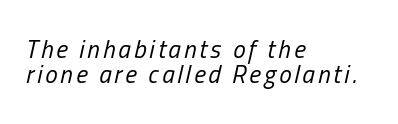
The image shows 25 px text type, italic (leaning right); set left-aligned, tight line spacing (1.01x), not underlined.
